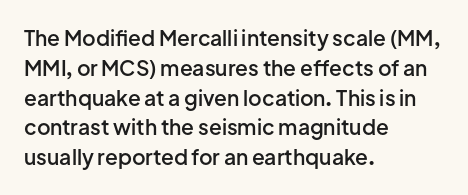
Q: Is the text bold? A: Semi-bold.
Q: Is the text italic (slanted)? A: No, it is upright.
Q: Is the text underlined? A: No.
Q: How is the paragraph aligned? A: Left-aligned.
Q: Is the spacing between letters normal or unusually wide? A: Normal.
Q: Is the spacing between lines tight, normal or loose? A: Normal.
